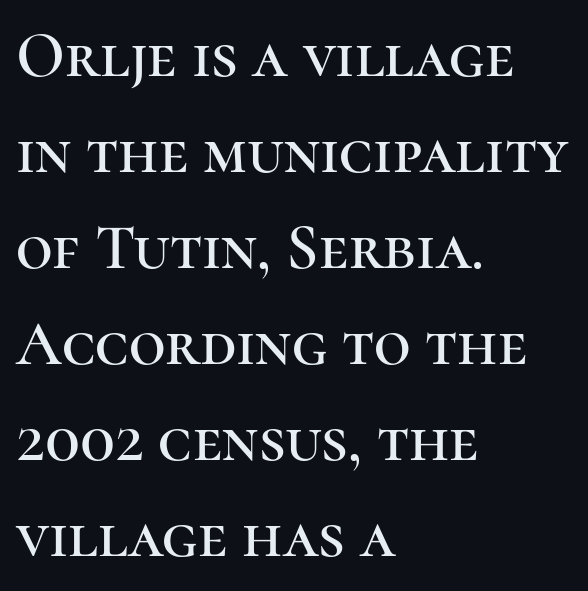
Q: Is the text italic (slanted)? A: No, it is upright.
Q: Is the typeface a serif or a sans-serif typeface? A: Serif.
Q: Is the text underlined? A: No.
Q: How is the paragraph aligned? A: Left-aligned.
Q: Is the spacing between letters normal or unusually wide? A: Normal.
Q: Is the spacing between lines tight, normal or loose? A: Normal.
Q: Width (condensed, normal, or wide)? A: Normal.
Q: Stroke contrast? A: High.
Q: x-height? A: Medium.
Q: Monospaced? A: No.
